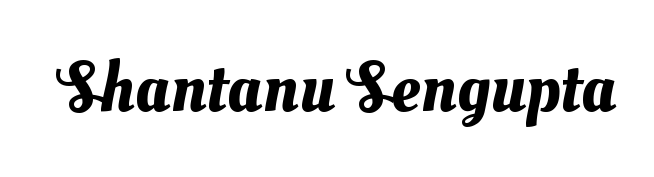
Q: Is the text underlined? A: No.
Q: Is the spacing between letters normal or unusually wide? A: Normal.
Q: Width (condensed, normal, or wide)? A: Normal.
Q: Stroke contrast? A: Medium.
Q: x-height? A: Small.
Q: Monospaced? A: No.
